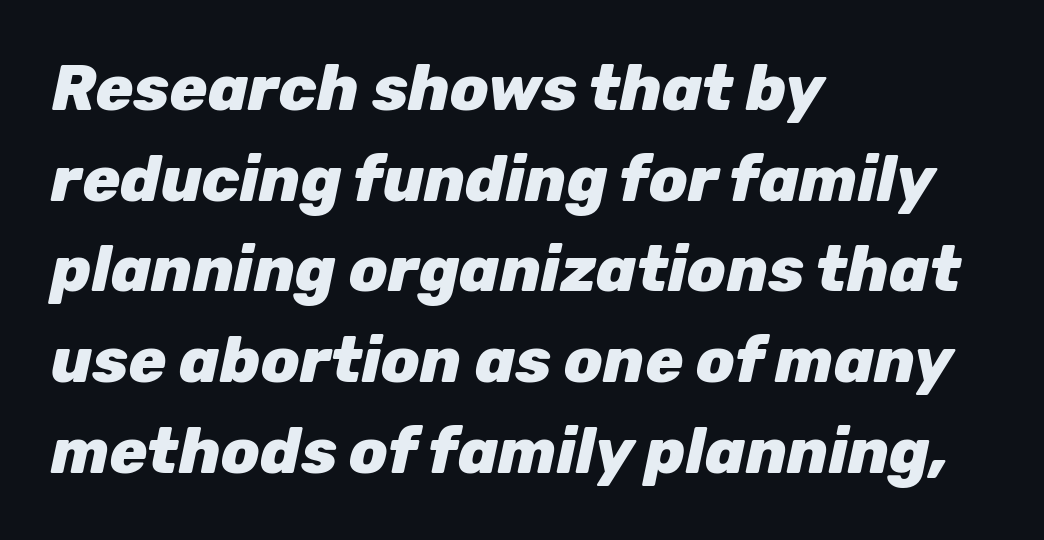
{"italic": "yes", "lean": "right", "slant_degrees": 12, "bold": "yes", "weight": "heavy", "width": "normal", "stroke_contrast": "low", "x_height": "medium", "monospaced": "no", "underline": "no", "align": "left", "line_spacing": "normal", "line_spacing_ratio": 1.44, "letter_spacing": "normal", "letter_spacing_em": 0.0, "glyph_px": 63}
